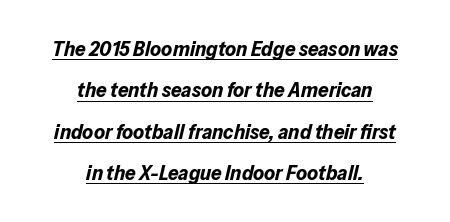
Tracking here is standard; glyphs follow each other at the usual distance. Looks like someone drew a line under every word here. Typesetter's note: full bold, strokes at maximum text heaviness. Is there much room between lines? Yes — plenty of vertical air separates them. Italic? Definitely — the glyphs are oblique.
